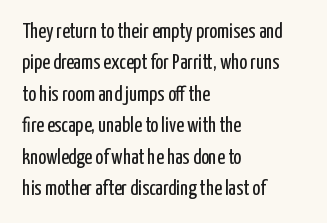
Q: Is the text bold? A: No.
Q: Is the text italic (slanted)? A: No, it is upright.
Q: Is the text underlined? A: No.
Q: How is the paragraph aligned? A: Left-aligned.
Q: Is the spacing between letters normal or unusually wide? A: Normal.
Q: Is the spacing between lines tight, normal or loose? A: Normal.
